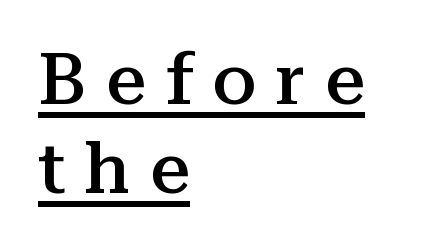
Q: Is the text bold? A: Semi-bold.
Q: Is the text italic (slanted)? A: No, it is upright.
Q: Is the typeface a serif or a sans-serif typeface? A: Serif.
Q: Is the text underlined? A: Yes.
Q: How is the paragraph aligned? A: Left-aligned.
Q: Is the spacing between letters normal or unusually wide? A: Unusually wide.
Q: Is the spacing between lines tight, normal or loose? A: Normal.
Q: Width (condensed, normal, or wide)? A: Normal.
Q: Stroke contrast? A: Medium.
Q: x-height? A: Medium.
Q: Monospaced? A: No.
